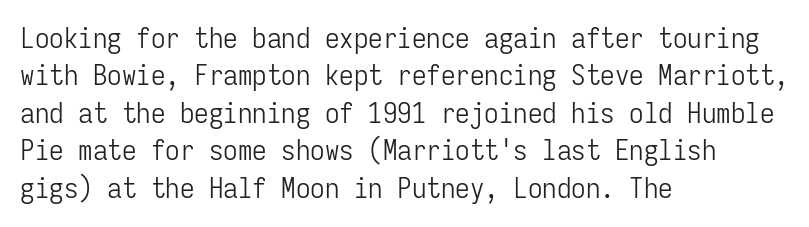
The image shows 29 px light, condensed sans-serif type, upright, monospaced; set left-aligned, normal line spacing (1.29x), normal letter spacing, not underlined; low stroke contrast and a medium x-height.
